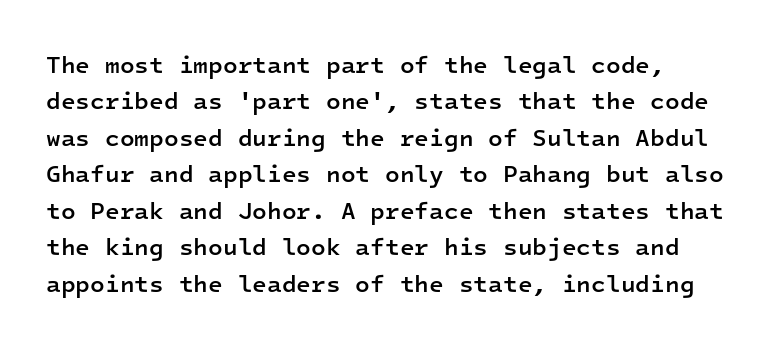
The image shows 24 px text type, upright; set normal line spacing (1.52x), normal letter spacing, not underlined.
